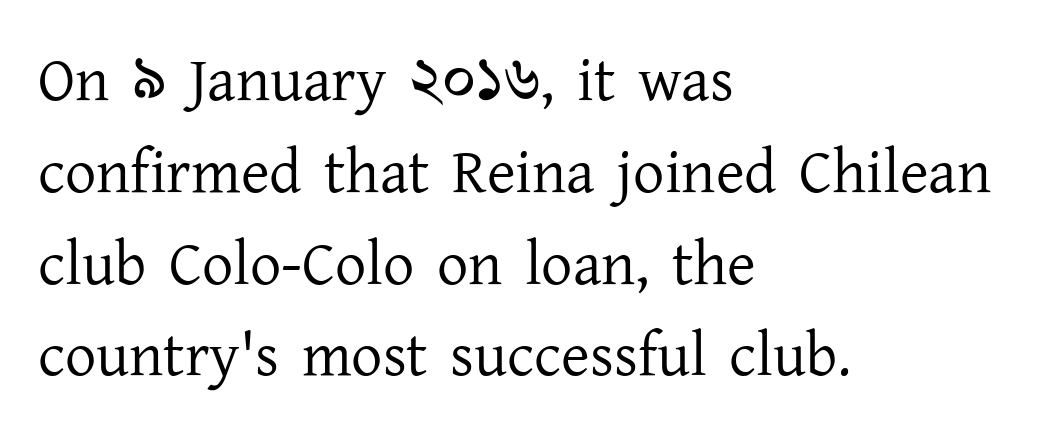
Q: Is the text bold? A: No.
Q: Is the text italic (slanted)? A: No, it is upright.
Q: Is the typeface a serif or a sans-serif typeface? A: Serif.
Q: Is the text underlined? A: No.
Q: How is the paragraph aligned? A: Left-aligned.
Q: Is the spacing between letters normal or unusually wide? A: Normal.
Q: Is the spacing between lines tight, normal or loose? A: Normal.
Q: Width (condensed, normal, or wide)? A: Normal.
Q: Stroke contrast? A: Low.
Q: x-height? A: Medium.
Q: Monospaced? A: No.
